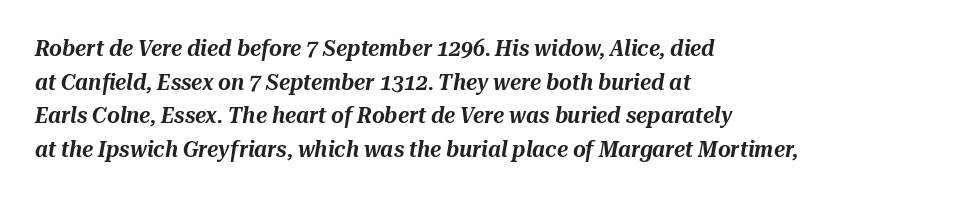
Honestly, the letter spacing is just normal — you wouldn't notice it. Descender tails drop into unmarked territory. Reading down the block, your eye returns to a fixed left position each line. The passage shown leans; its letterforms are oblique. Vertical spacing — default.
